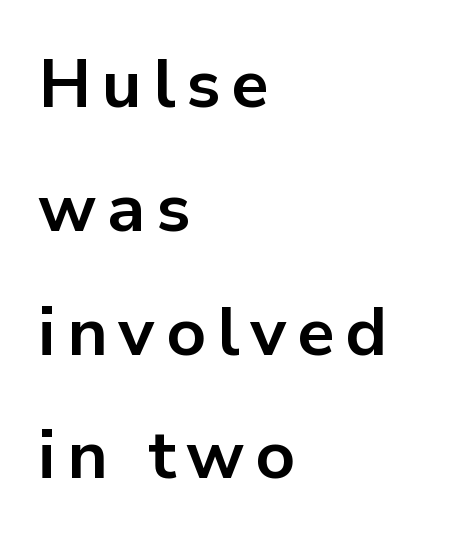
Is the type bold? Yes — the strokes are clearly thick and heavy. This is the regular roman posture of the typeface. Teacher's note: observe the even left margin — that is flush-left alignment. Letterform terminals end flat and unadorned throughout the passage. Spacing verdict: proportional, widths tailored to each character. The specimen omits any rule beneath the text block's lines.
